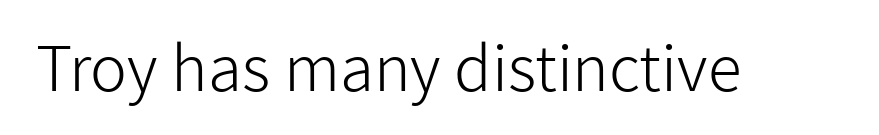
Q: Is the text bold? A: No.
Q: Is the text italic (slanted)? A: No, it is upright.
Q: Is the typeface a serif or a sans-serif typeface? A: Sans-serif.
Q: Is the text underlined? A: No.
Q: Is the spacing between letters normal or unusually wide? A: Normal.
Q: Width (condensed, normal, or wide)? A: Normal.
Q: Stroke contrast? A: Low.
Q: x-height? A: Medium.
Q: Monospaced? A: No.
